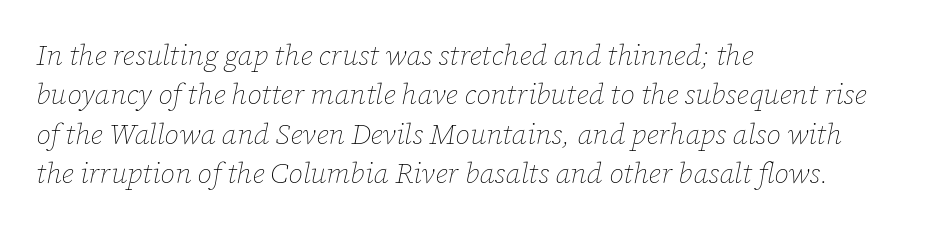
The image shows 29 px thin type, italic (leaning right); set left-aligned, normal line spacing (1.36x), normal letter spacing, not underlined; low stroke contrast and a medium x-height.
